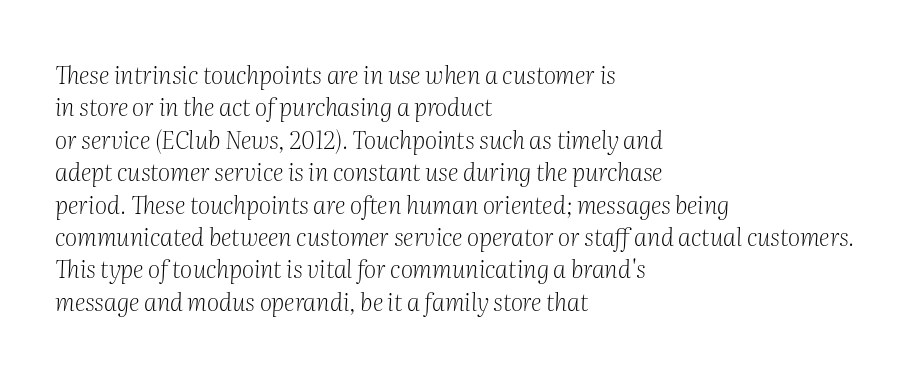
{"italic": "yes", "lean": "right", "slant_degrees": 2, "bold": "no", "underline": "no", "align": "left", "line_spacing": "normal", "line_spacing_ratio": 1.35, "letter_spacing": "normal", "letter_spacing_em": 0.0, "glyph_px": 24}
